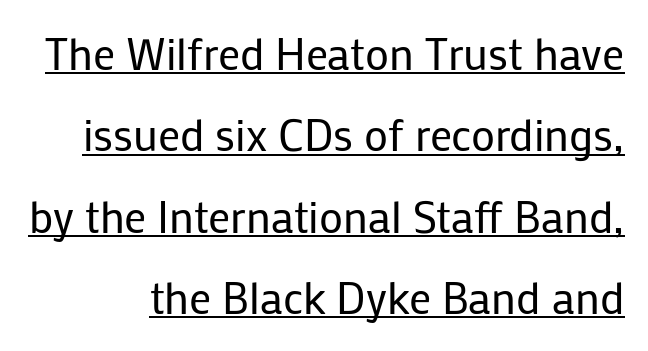
Q: Is the text bold? A: No.
Q: Is the text italic (slanted)? A: No, it is upright.
Q: Is the typeface a serif or a sans-serif typeface? A: Sans-serif.
Q: Is the text underlined? A: Yes.
Q: Is the spacing between letters normal or unusually wide? A: Normal.
Q: Width (condensed, normal, or wide)? A: Normal.
Q: Stroke contrast? A: Low.
Q: x-height? A: Medium.
Q: Monospaced? A: No.
